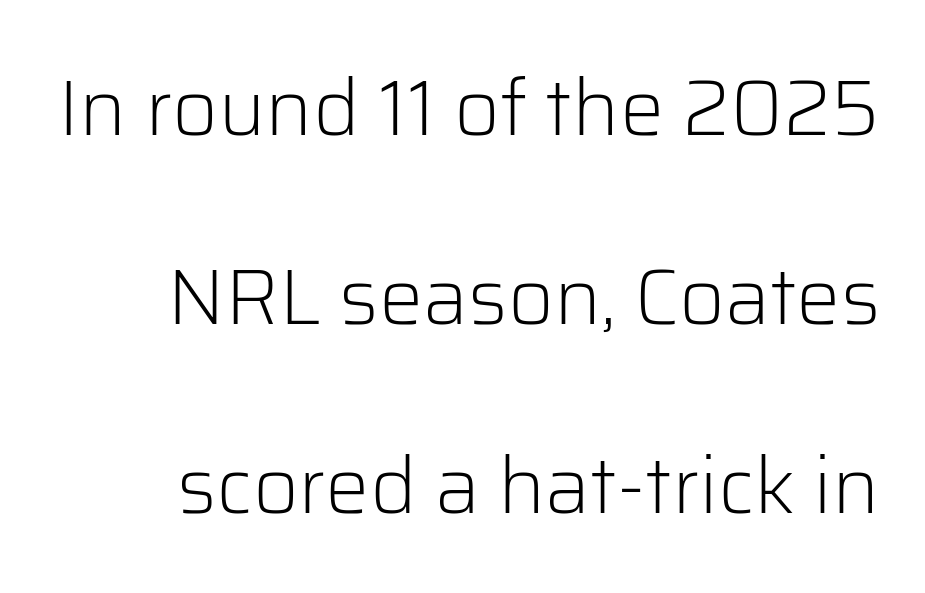
{"serif": "no", "italic": "no", "bold": "no", "weight": "light", "width": "normal", "stroke_contrast": "low", "x_height": "medium", "monospaced": "no", "underline": "no", "line_spacing": "loose", "line_spacing_ratio": 2.39, "letter_spacing": "normal", "letter_spacing_em": 0.0, "glyph_px": 79}
